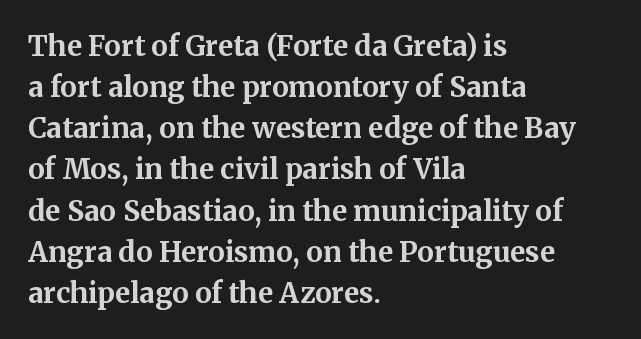
The image shows 28 px bold serif type, upright; set left-aligned, normal line spacing (1.47x), normal letter spacing, not underlined; medium stroke contrast and a medium x-height.
